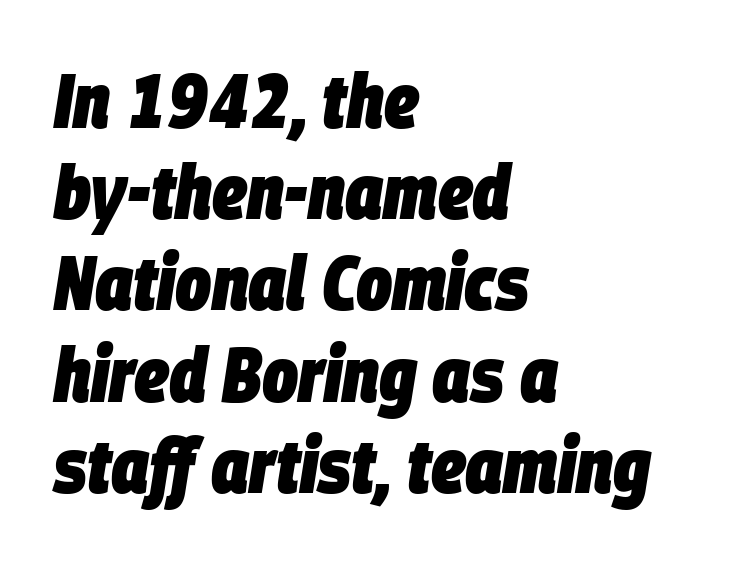
Is this a fixed-width face? No — the glyphs have proportional, varying widths. Designer's note — italics engaged. Chunky letters — that's bold for sure. This sample uses plain, unmodified letter spacing. This rendering uses left alignment, leaving the right contour irregular. The string is rendered with underlining switched off.
